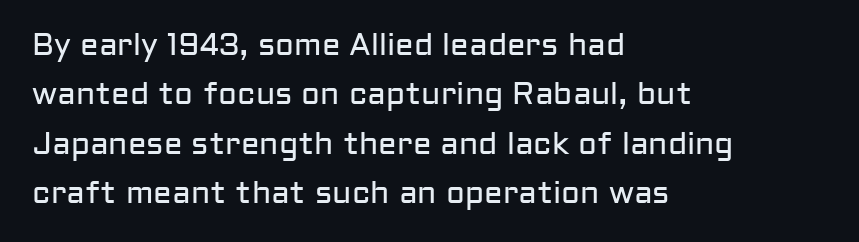
Q: Is the text bold? A: No.
Q: Is the text italic (slanted)? A: No, it is upright.
Q: Is the typeface a serif or a sans-serif typeface? A: Sans-serif.
Q: Is the text underlined? A: No.
Q: How is the paragraph aligned? A: Left-aligned.
Q: Is the spacing between letters normal or unusually wide? A: Normal.
Q: Is the spacing between lines tight, normal or loose? A: Normal.
Q: Width (condensed, normal, or wide)? A: Normal.
Q: Stroke contrast? A: Low.
Q: x-height? A: Medium.
Q: Monospaced? A: No.
